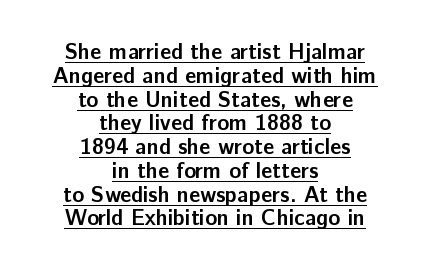
{"italic": "no", "bold": "yes", "underline": "yes", "align": "center", "line_spacing": "tight", "line_spacing_ratio": 1.08, "letter_spacing": "normal", "letter_spacing_em": 0.0, "glyph_px": 22}
